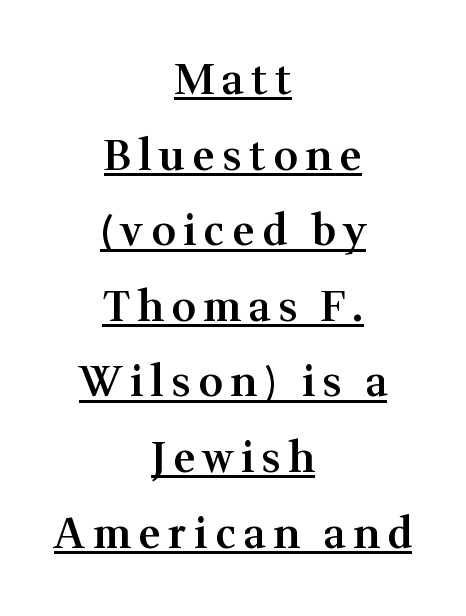
{"serif": "yes", "italic": "no", "bold": "semi", "weight": "semibold", "width": "normal", "stroke_contrast": "medium", "x_height": "medium", "monospaced": "no", "underline": "yes", "align": "center", "line_spacing_ratio": 1.8, "glyph_px": 42}
